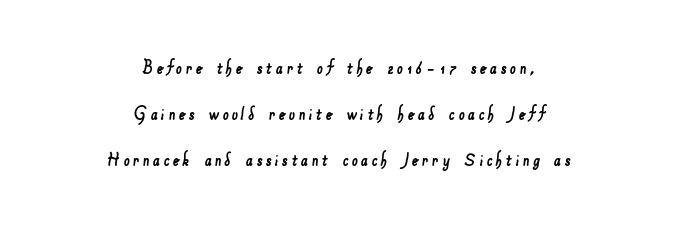
Q: Is the text underlined? A: No.
Q: How is the paragraph aligned? A: Centered.
Q: Is the spacing between lines tight, normal or loose? A: Loose.
